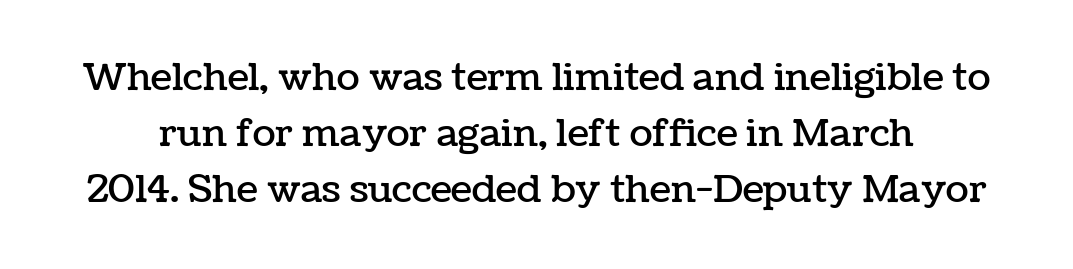
The image shows 38 px text type, upright; set normal line spacing (1.48x), normal letter spacing, not underlined; low stroke contrast and a medium x-height.
